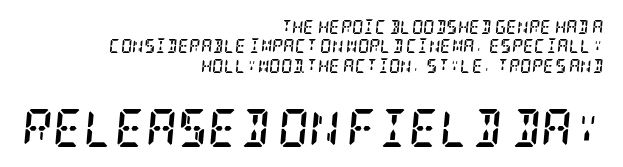
{"serif": "yes", "italic": "yes", "lean": "right", "slant_degrees": 5, "bold": "yes", "weight": "semibold", "width": "condensed", "stroke_contrast": "low", "x_height": "large", "underline": "no", "align": "right", "line_spacing": "normal", "line_spacing_ratio": 1.39, "letter_spacing": "normal", "letter_spacing_em": 0.0, "larger_block": "second", "size_ratio": 2.71, "glyph_px": 38}
